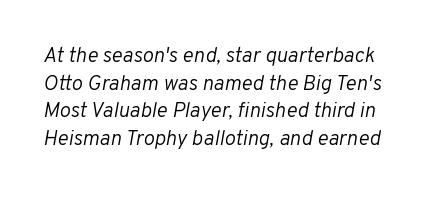
{"italic": "yes", "lean": "right", "slant_degrees": 10, "bold": "no", "underline": "no", "line_spacing": "normal", "line_spacing_ratio": 1.32, "letter_spacing": "normal", "letter_spacing_em": 0.0, "glyph_px": 21}
